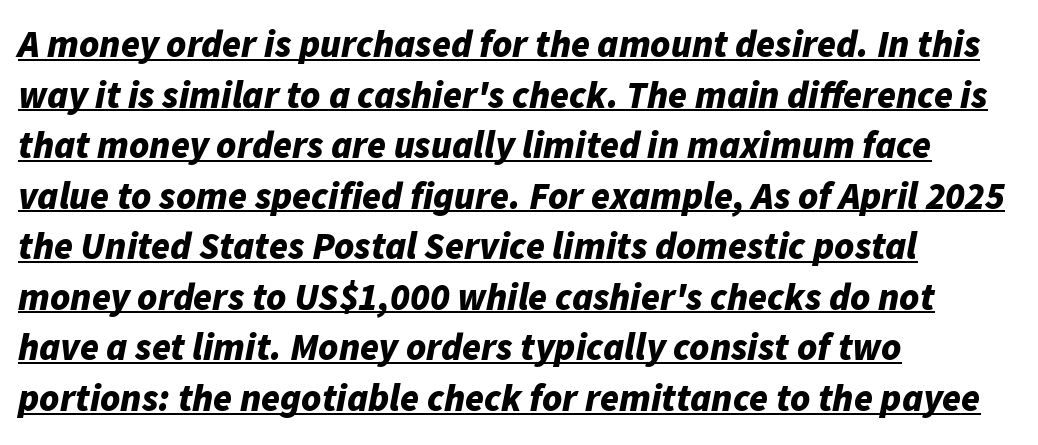
{"italic": "yes", "lean": "right", "slant_degrees": 11, "bold": "yes", "weight": "bold", "width": "normal", "stroke_contrast": "low", "x_height": "medium", "monospaced": "no", "underline": "yes", "align": "left", "line_spacing": "normal", "line_spacing_ratio": 1.33, "letter_spacing": "normal", "letter_spacing_em": 0.0, "glyph_px": 38}
